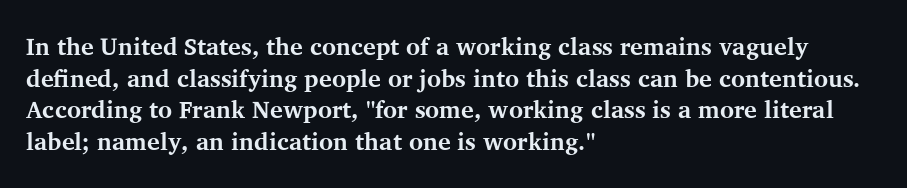
The image shows 24 px bold type, upright; set left-aligned, normal line spacing (1.32x), normal letter spacing, not underlined.
